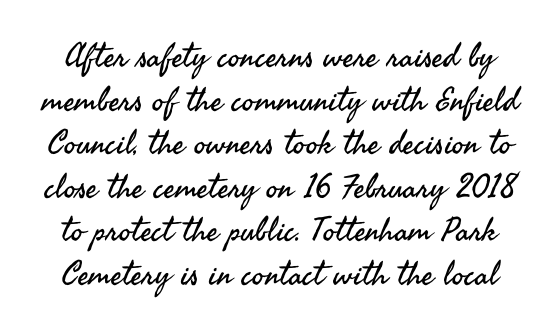
Q: Is the text bold? A: No.
Q: Is the text italic (slanted)? A: Yes.
Q: Is the typeface a serif or a sans-serif typeface? A: Sans-serif.
Q: Is the text underlined? A: No.
Q: Is the spacing between letters normal or unusually wide? A: Normal.
Q: Is the spacing between lines tight, normal or loose? A: Normal.
Q: Width (condensed, normal, or wide)? A: Normal.
Q: Stroke contrast? A: Medium.
Q: x-height? A: Small.
Q: Monospaced? A: No.
